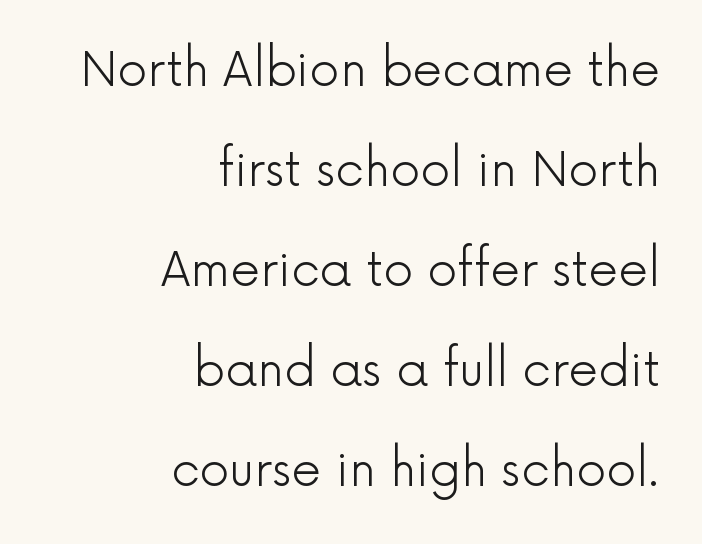
Q: Is the text bold? A: No.
Q: Is the text italic (slanted)? A: No, it is upright.
Q: Is the typeface a serif or a sans-serif typeface? A: Sans-serif.
Q: Is the text underlined? A: No.
Q: How is the paragraph aligned? A: Right-aligned.
Q: Is the spacing between letters normal or unusually wide? A: Normal.
Q: Is the spacing between lines tight, normal or loose? A: Loose.
Q: Width (condensed, normal, or wide)? A: Normal.
Q: x-height? A: Medium.
Q: Monospaced? A: No.
